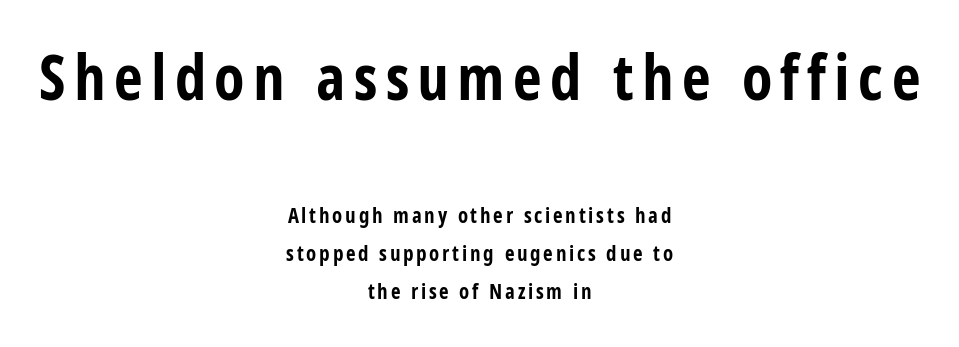
{"serif": "no", "italic": "no", "bold": "yes", "weight": "bold", "width": "condensed", "stroke_contrast": "low", "x_height": "large", "monospaced": "no", "underline": "no", "align": "center", "line_spacing_ratio": 1.81, "larger_block": "first", "size_ratio": 3.0, "glyph_px": 63}
